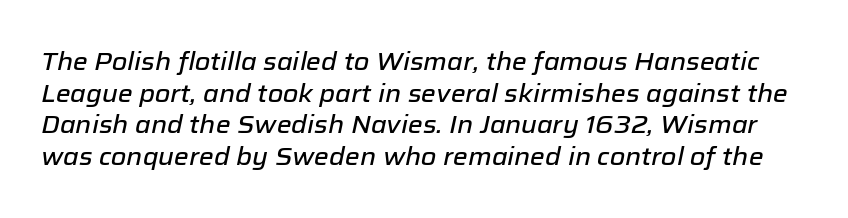
Q: Is the text italic (slanted)? A: Yes, it leans right by about 12 degrees.
Q: Is the text underlined? A: No.
Q: Is the spacing between letters normal or unusually wide? A: Normal.
Q: Is the spacing between lines tight, normal or loose? A: Normal.
